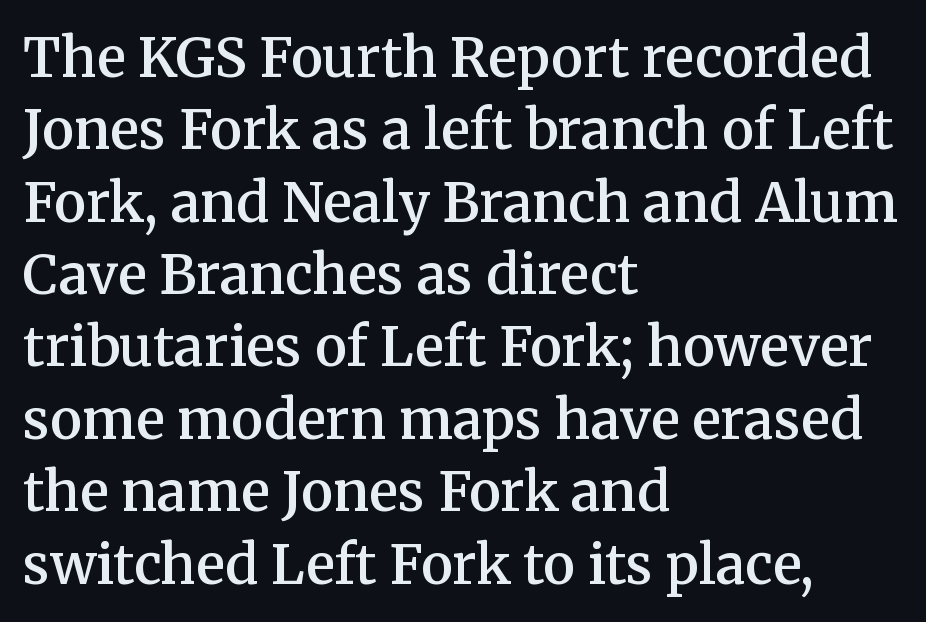
The image shows 54 px semibold serif type, upright; set left-aligned, normal line spacing (1.34x), normal letter spacing, not underlined; medium stroke contrast and a medium x-height.
